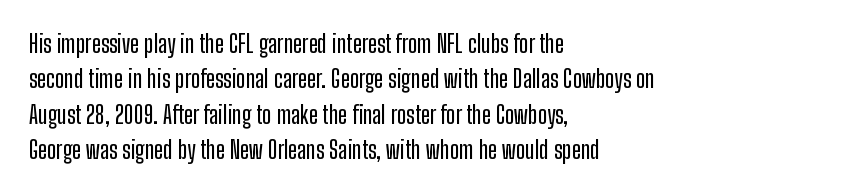
The passage shown stacks its lines at a standard gap. No extra tracking has been applied to these lines. Compared with a centered layout, this one pins lines to the left instead. The area under the type is left untouched. When letters stand straight like this, we call the style roman or upright.
